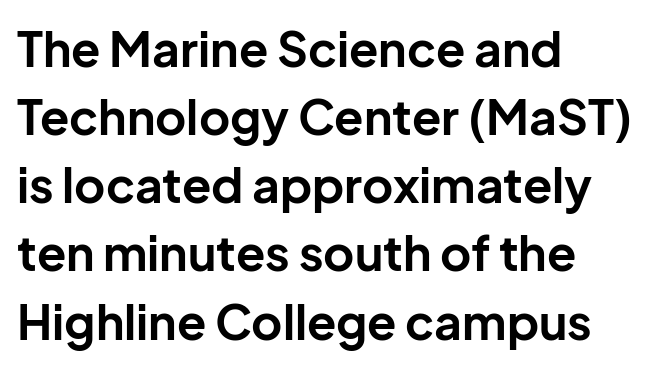
{"serif": "no", "italic": "no", "bold": "yes", "weight": "bold", "width": "normal", "stroke_contrast": "low", "x_height": "medium", "monospaced": "no", "underline": "no", "align": "left", "line_spacing": "normal", "line_spacing_ratio": 1.42, "letter_spacing": "normal", "letter_spacing_em": 0.0, "glyph_px": 48}
